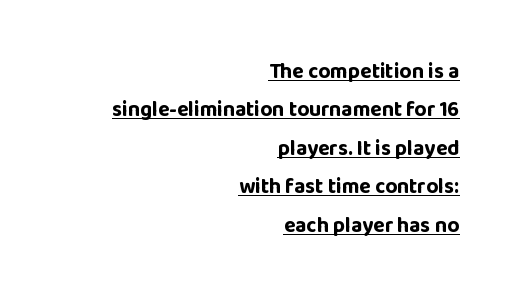
Glyph-to-glyph distance matches everyday printed text. The passage shown is emphatically bold. Looks like someone drew a line under every word here. The typesetter chose a ragged-left arrangement here. This is roman type, the default non-slanted kind.
